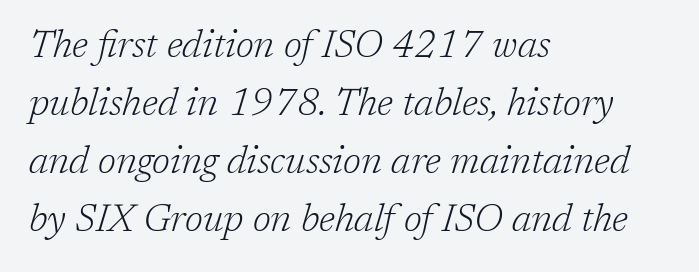
The image shows 38 px light serif type, italic (leaning right); set left-aligned, normal line spacing (1.53x), normal letter spacing, not underlined; low stroke contrast and a medium x-height.
